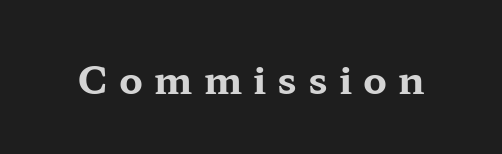
The image shows 38 px bold, wide serif type, upright; set unusually wide letter spacing (+0.29 em), not underlined; medium stroke contrast and a medium x-height.
